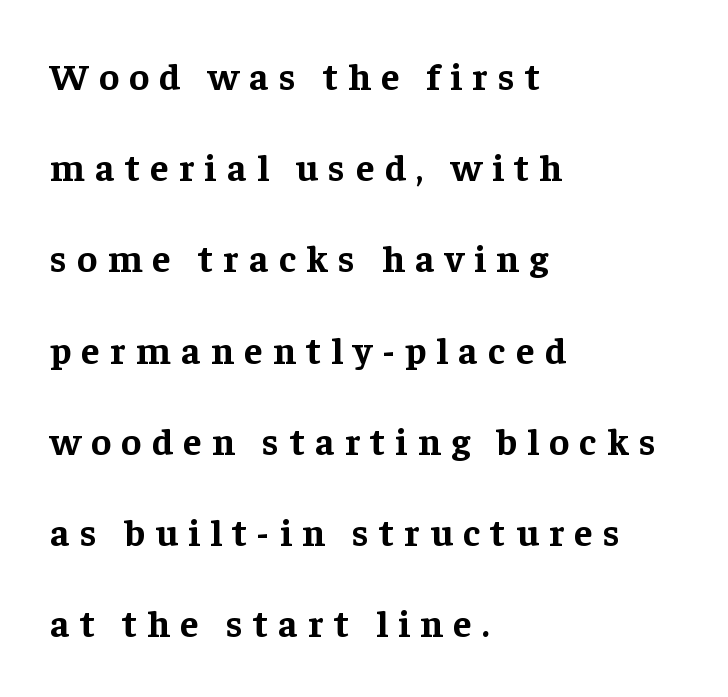
Each letter's strokes conclude with small projecting serifs. Each row of text sits above clean, open space. Italic: no, the glyphs are upright roman. What's the leading like? Stretched, with rows far apart.
